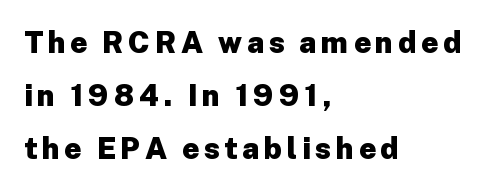
Think of a printed novel: that variable character pitch is what you see here. Each line starts at the same left margin while the right side varies. Strong, thick strokes mark this as bold type. Letters rest on an invisible, unmarked baseline.
